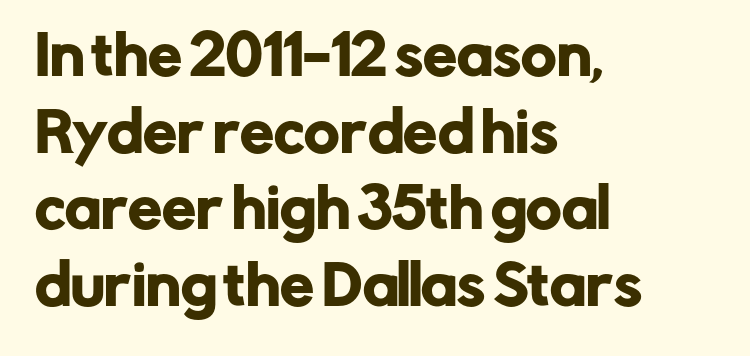
Q: Is the text italic (slanted)? A: No, it is upright.
Q: Is the typeface a serif or a sans-serif typeface? A: Sans-serif.
Q: Is the text underlined? A: No.
Q: How is the paragraph aligned? A: Left-aligned.
Q: Is the spacing between letters normal or unusually wide? A: Normal.
Q: Is the spacing between lines tight, normal or loose? A: Normal.
Q: Width (condensed, normal, or wide)? A: Normal.
Q: Stroke contrast? A: Low.
Q: x-height? A: Medium.
Q: Monospaced? A: No.
